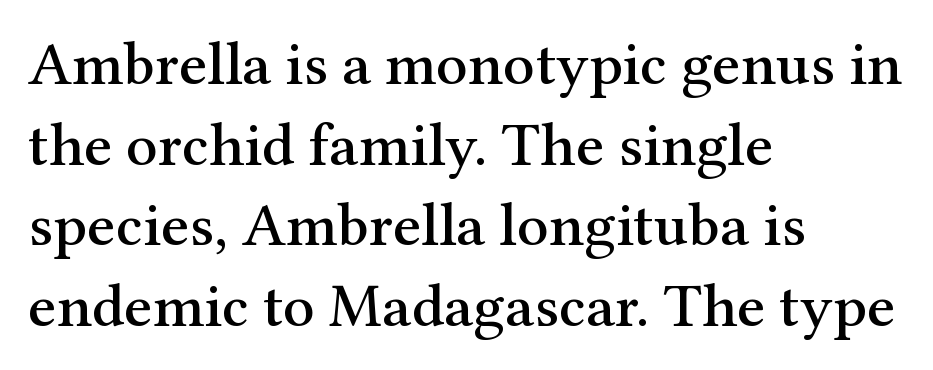
Q: Is the text italic (slanted)? A: No, it is upright.
Q: Is the typeface a serif or a sans-serif typeface? A: Serif.
Q: Is the text underlined? A: No.
Q: How is the paragraph aligned? A: Left-aligned.
Q: Is the spacing between letters normal or unusually wide? A: Normal.
Q: Is the spacing between lines tight, normal or loose? A: Normal.
Q: Width (condensed, normal, or wide)? A: Normal.
Q: Stroke contrast? A: Medium.
Q: x-height? A: Medium.
Q: Monospaced? A: No.
